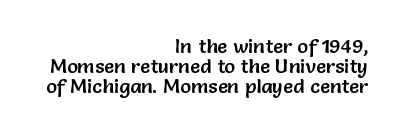
The image shows 20 px text type, upright; set right-aligned, tight line spacing (1.01x), normal letter spacing, not underlined.
